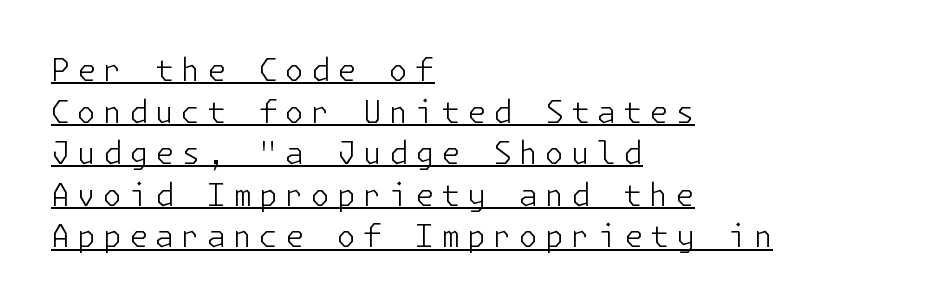
Glance below the letters and you will spot a drawn line. This sample keeps an unexceptional amount of space between lines. This sample uses an upright cut, with every glyph sitting square on the baseline. Each stroke keeps to a modest, everyday thickness or less.
